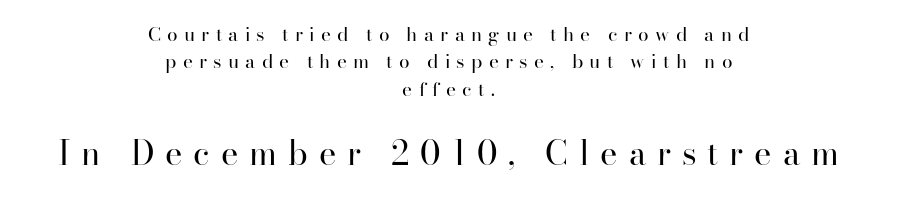
Weight: in the light-to-regular range. The horizontal fit of the characters is loose and conspicuously gappy. The zone under the glyphs is completely vacant. One glance says typical: line gaps are just what's usual. Small over large — that's the arrangement of the two blocks here.
